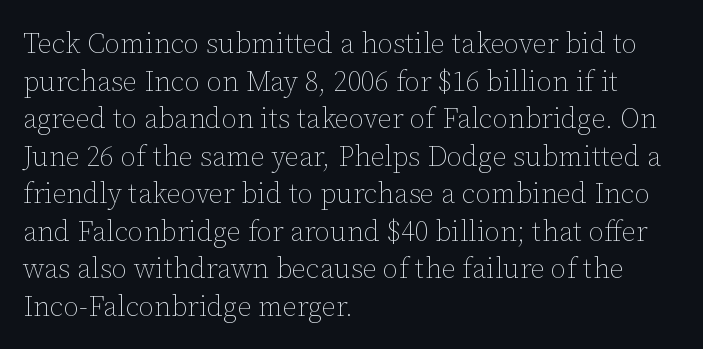
{"italic": "no", "bold": "no", "weight": "thin", "width": "normal", "stroke_contrast": "low", "x_height": "medium", "monospaced": "no", "underline": "no", "align": "left", "line_spacing": "normal", "line_spacing_ratio": 1.34, "letter_spacing": "normal", "letter_spacing_em": 0.0, "glyph_px": 28}
